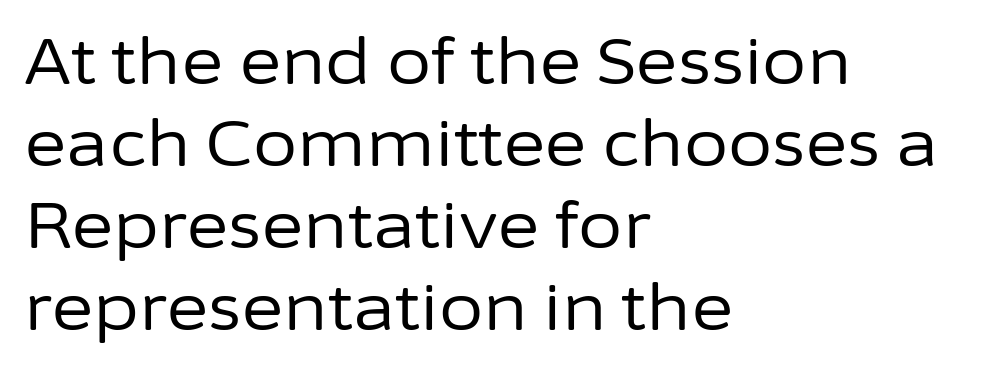
Type without underlining. Ink coverage per letter is moderate at most. Unlike a traditional serif, this face leaves its strokes unadorned. This sample uses plain, unmodified letter spacing. Do the letters lean? They stand straight. Is this a fixed-width face? No — the glyphs have proportional, varying widths.
